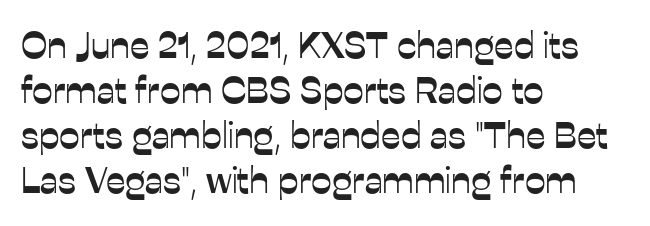
Q: Is the text italic (slanted)? A: No, it is upright.
Q: Is the typeface a serif or a sans-serif typeface? A: Sans-serif.
Q: Is the text underlined? A: No.
Q: How is the paragraph aligned? A: Left-aligned.
Q: Is the spacing between letters normal or unusually wide? A: Normal.
Q: Width (condensed, normal, or wide)? A: Normal.
Q: Stroke contrast? A: Low.
Q: x-height? A: Medium.
Q: Monospaced? A: No.
